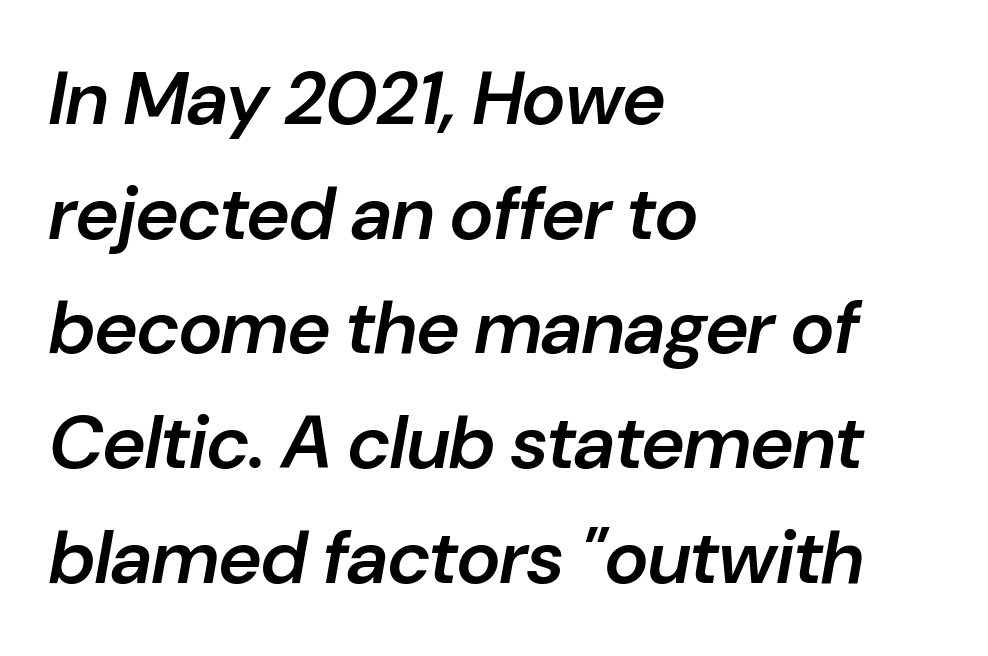
The image shows 75 px semibold type, italic (leaning right); set left-aligned, normal line spacing (1.53x), normal letter spacing, not underlined; low stroke contrast and a medium x-height.
